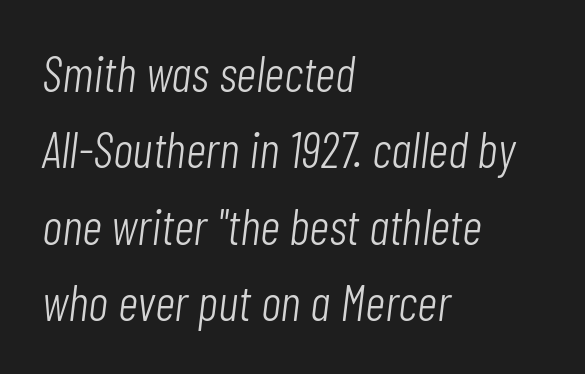
These lines are rendered in a variable-pitch font. If you drew a line through each stem, it would be angled. The foot of each line stays bare and open. The setting favours the left margin, as ordinary paragraphs usually do. A typesetter would call this zero additional tracking.
